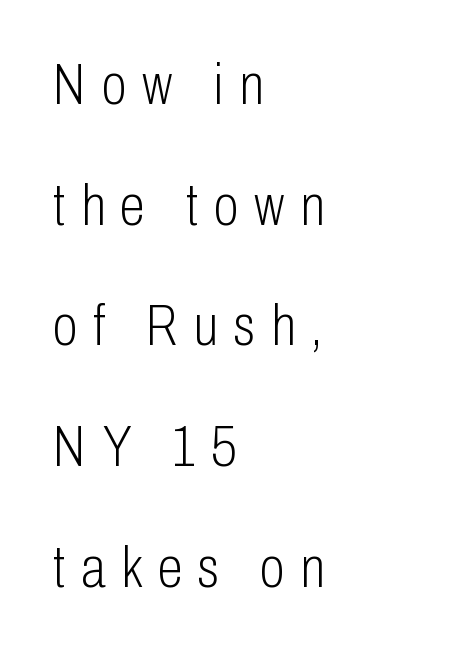
Q: Is the text bold? A: No.
Q: Is the text italic (slanted)? A: No, it is upright.
Q: Is the typeface a serif or a sans-serif typeface? A: Sans-serif.
Q: Is the text underlined? A: No.
Q: How is the paragraph aligned? A: Left-aligned.
Q: Is the spacing between letters normal or unusually wide? A: Unusually wide.
Q: Is the spacing between lines tight, normal or loose? A: Loose.
Q: Width (condensed, normal, or wide)? A: Condensed.
Q: Stroke contrast? A: Low.
Q: x-height? A: Medium.
Q: Monospaced? A: No.
